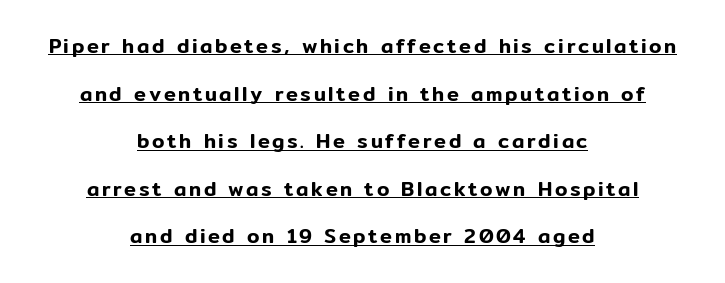
{"italic": "no", "underline": "yes", "align": "center", "line_spacing": "loose", "line_spacing_ratio": 2.38, "glyph_px": 20}
